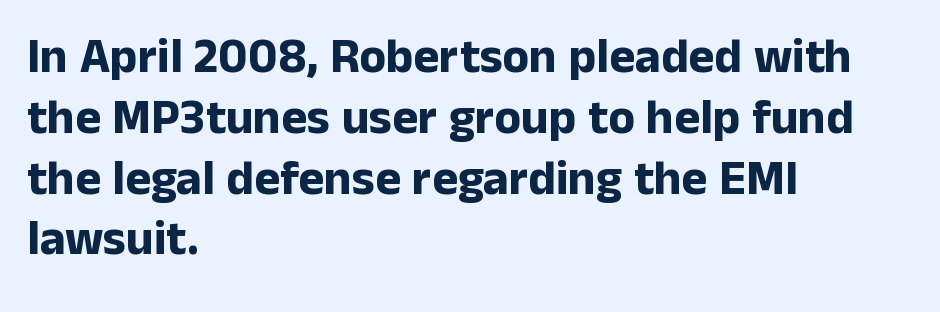
Notice how thick the strokes are: this is what a full bold looks like. In terms of letterspacing, this is plain default setting. Type style note: lacks serifs. Underline: absent. The lines in this sample share a left origin and differ only in where they stop.
